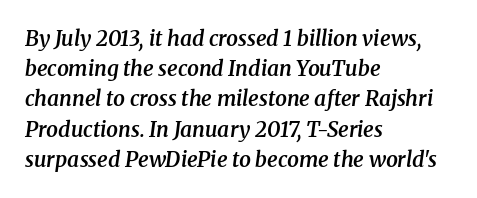
Descenders hang freely into open space. In CSS terms this would be text-align: left. Observe the lean: these are italic letterforms. A typesetter would call this zero additional tracking. Leading: standard.
